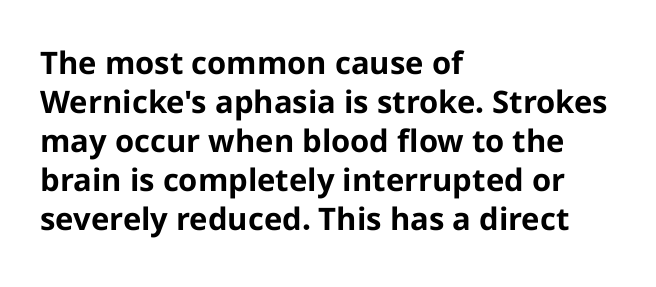
Quick note: interline space is typical. No feet cap the strokes, marking this as sans-serif type. The zone under the glyphs is completely vacant. I'd describe the lettering as bold — thick and assertive. Do the characters align in a grid? No, the font is proportional.
